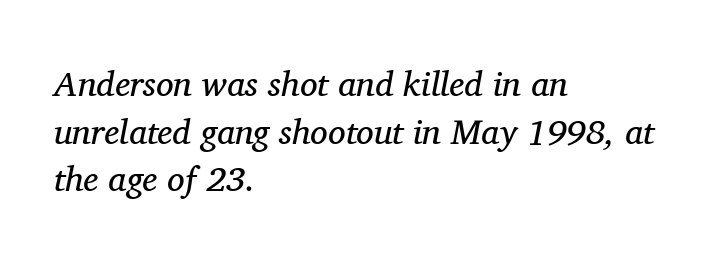
Q: Is the text bold? A: No.
Q: Is the text italic (slanted)? A: Yes, it leans right by about 11 degrees.
Q: Is the typeface a serif or a sans-serif typeface? A: Serif.
Q: Is the text underlined? A: No.
Q: How is the paragraph aligned? A: Left-aligned.
Q: Is the spacing between letters normal or unusually wide? A: Normal.
Q: Is the spacing between lines tight, normal or loose? A: Normal.
Q: Width (condensed, normal, or wide)? A: Normal.
Q: Stroke contrast? A: Medium.
Q: x-height? A: Medium.
Q: Monospaced? A: No.
